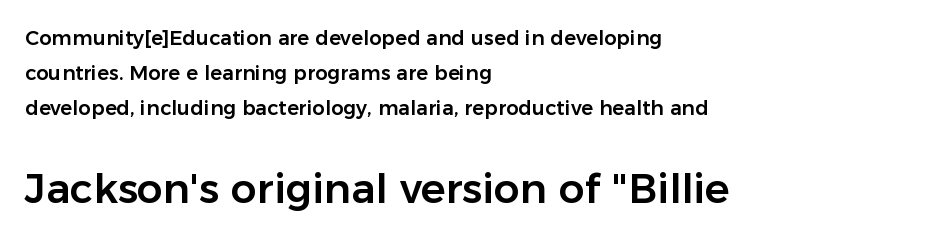
A student would notice the bottom passage is typeset larger than what precedes it. Observe the ordinary spacing: letters are neighbours, not strangers. Only glyphs here, with clear space below each row. The letters advance in unequal steps, a hallmark of proportional type. This rendering uses left alignment, leaving the right contour irregular. The typeface chosen for these lines omits serifs.
